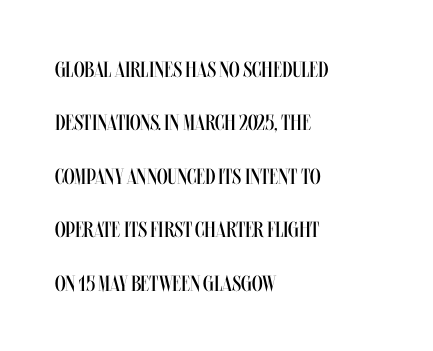
{"italic": "no", "bold": "no", "underline": "no", "align": "left", "line_spacing": "loose", "line_spacing_ratio": 2.43, "letter_spacing": "normal", "letter_spacing_em": 0.0, "glyph_px": 22}
